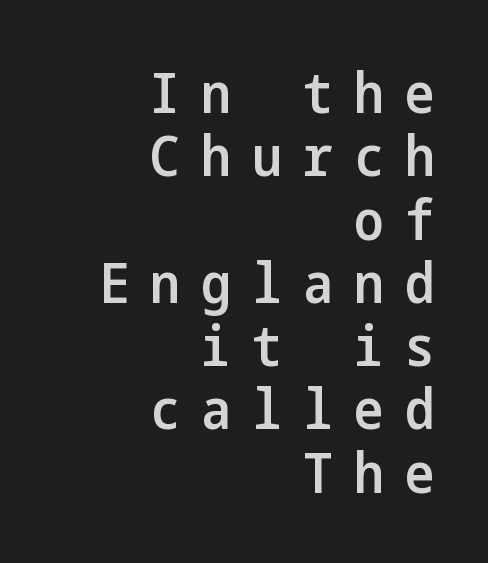
The image shows 56 px semibold, condensed sans-serif type, upright; set right-aligned, tight line spacing (1.13x), unusually wide letter spacing (+0.38 em), not underlined; low stroke contrast and a medium x-height.
